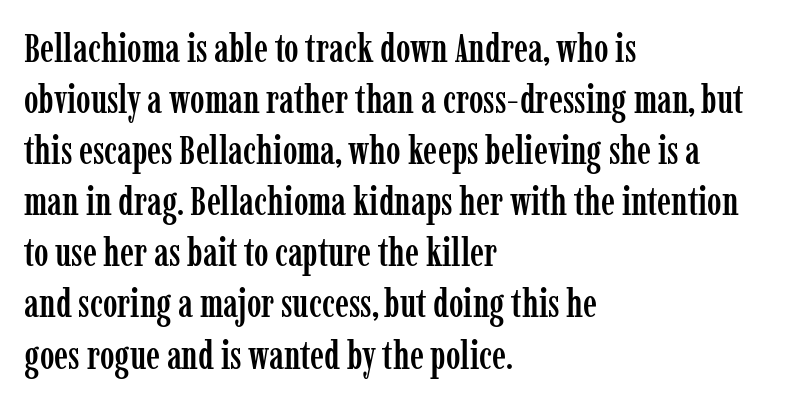
Q: Is the text italic (slanted)? A: No, it is upright.
Q: Is the typeface a serif or a sans-serif typeface? A: Serif.
Q: Is the text underlined? A: No.
Q: How is the paragraph aligned? A: Left-aligned.
Q: Is the spacing between letters normal or unusually wide? A: Normal.
Q: Is the spacing between lines tight, normal or loose? A: Normal.
Q: Width (condensed, normal, or wide)? A: Condensed.
Q: Stroke contrast? A: Low.
Q: x-height? A: Medium.
Q: Monospaced? A: No.
